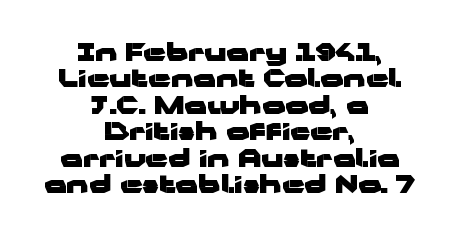
Characters remain perfectly vertical along every line. This sample uses plain, unmodified letter spacing. Unmarked baselines from the first word to the last. Successive baselines arrive quickly, one right under another. In CSS terms this would be text-align: center.
